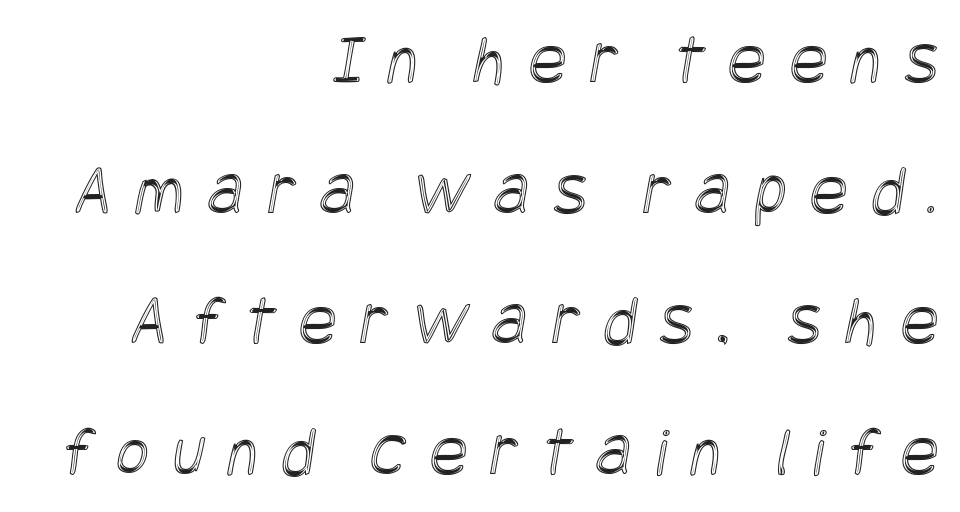
The image shows 71 px condensed type; set right-aligned, line spacing 1.84x, unusually wide letter spacing (+0.33 em), not underlined; a large x-height.
